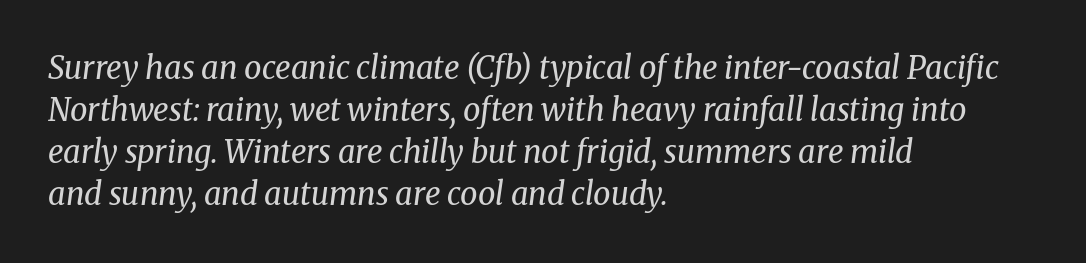
The passage shown leans; its letterforms are oblique. Vertical stems look standard width or narrower in stroke. Note the varied advance widths — an 'i' is clearly narrower than an 'm'. Leading matches the norm, producing a regular column.
